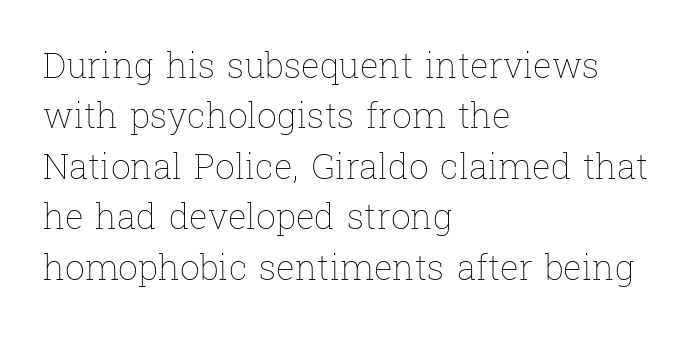
The image shows 35 px thin type, upright; set left-aligned, normal line spacing (1.44x), normal letter spacing, not underlined; low stroke contrast and a medium x-height.
